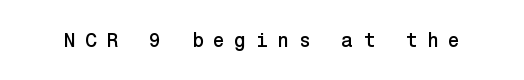
The image shows 20 px text type, upright; set unusually wide letter spacing (+0.45 em), not underlined.
